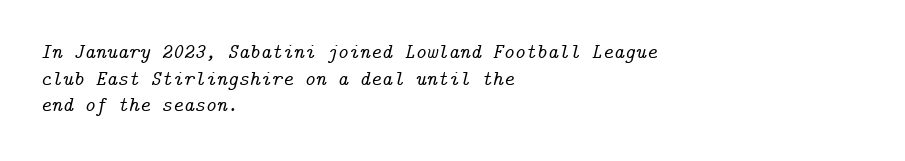
Summary of vertical rhythm: regular, with standard interline spacing. Glyph-to-glyph distance matches everyday printed text. Any mark beneath the type? The region is blank. The face used here has a pronounced slope to its letters. Notice how the passage keeps a crisp vertical edge on the left only.
